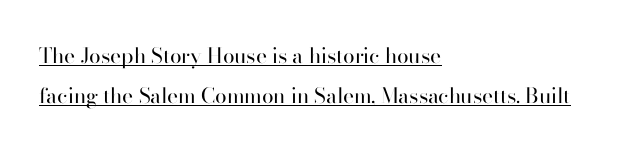
{"italic": "no", "bold": "no", "underline": "yes", "align": "left", "line_spacing_ratio": 1.89, "letter_spacing": "normal", "letter_spacing_em": 0.0, "glyph_px": 21}
